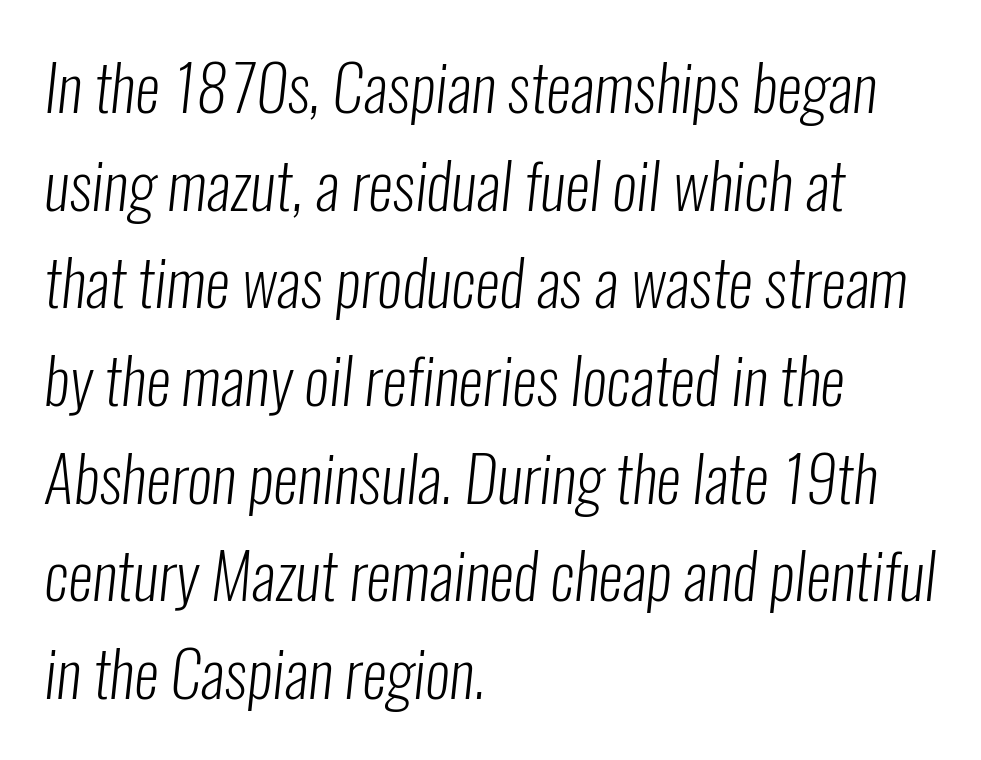
The image shows 63 px light, condensed sans-serif type; set left-aligned, normal line spacing (1.55x), normal letter spacing, not underlined; low stroke contrast and a medium x-height.
